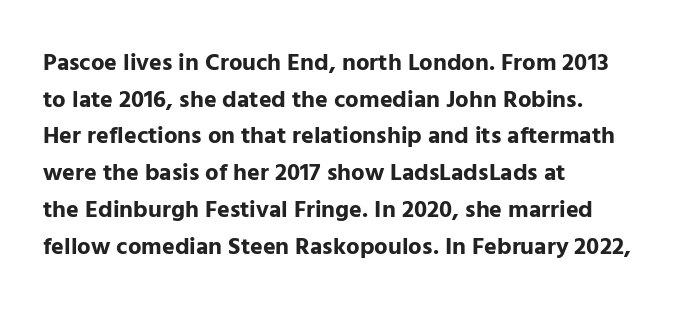
{"italic": "no", "bold": "yes", "underline": "no", "align": "left", "line_spacing": "normal", "line_spacing_ratio": 1.53, "letter_spacing": "normal", "letter_spacing_em": 0.0, "glyph_px": 24}
